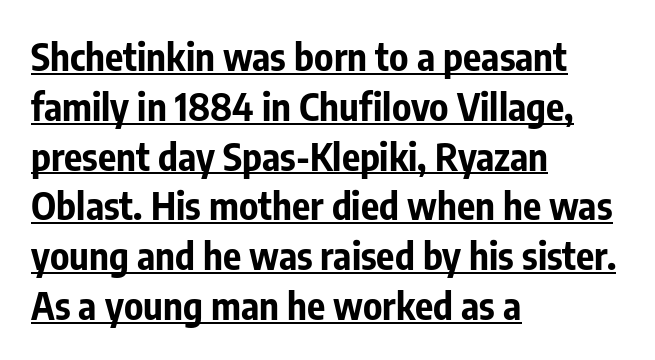
These characters rest on top of a visible drawn line. This rendering uses left alignment, leaving the right contour irregular. What stands out about the letter spacing? Nothing — it is the standard amount. A typesetter would call this proportional, since set widths differ per character. Notice how descenders clear the ascenders below comfortably — that's standard leading. Check where the strokes stop: nothing finishes them off — pure sans.
